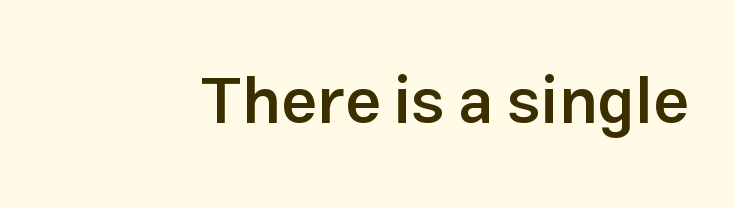
{"serif": "no", "italic": "no", "bold": "semi", "weight": "semibold", "width": "normal", "stroke_contrast": "low", "x_height": "medium", "monospaced": "no", "underline": "no", "letter_spacing": "normal", "letter_spacing_em": 0.0, "glyph_px": 65}
